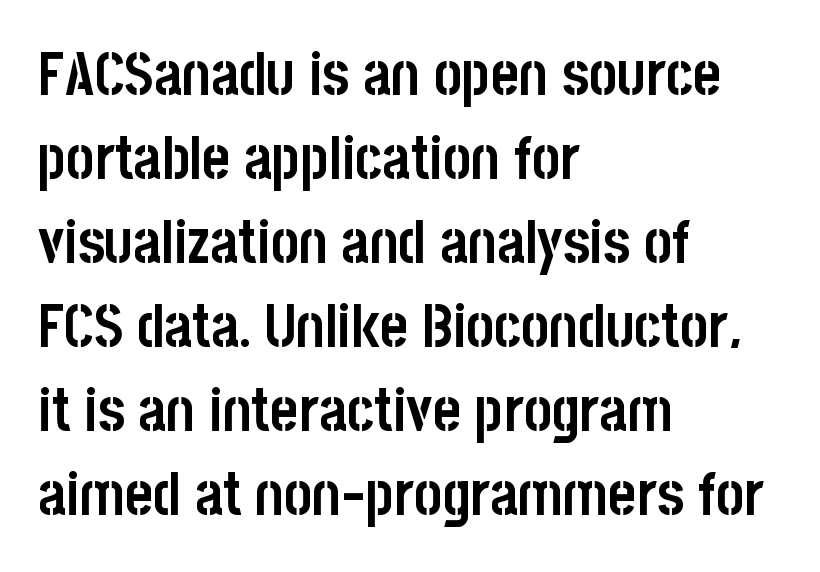
The image shows 60 px semibold, condensed sans-serif type, upright; set left-aligned, normal line spacing (1.4x), normal letter spacing, not underlined; low stroke contrast and a large x-height.
